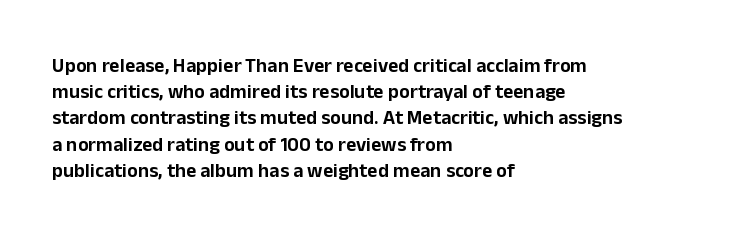
Q: Is the text italic (slanted)? A: No, it is upright.
Q: Is the text underlined? A: No.
Q: How is the paragraph aligned? A: Left-aligned.
Q: Is the spacing between letters normal or unusually wide? A: Normal.
Q: Is the spacing between lines tight, normal or loose? A: Normal.
